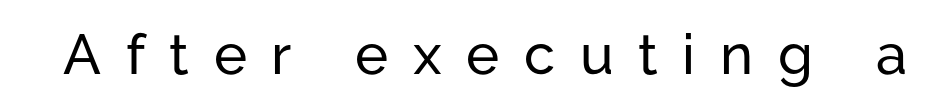
The axis of the letterforms is exactly vertical. Inter-character spacing is expanded well beyond the font's built-in metrics. Honestly, there is no underline to notice here at all. The passage shown is typed in a proportional face where columns would drift. Letterform terminals end flat and unadorned throughout the passage.
